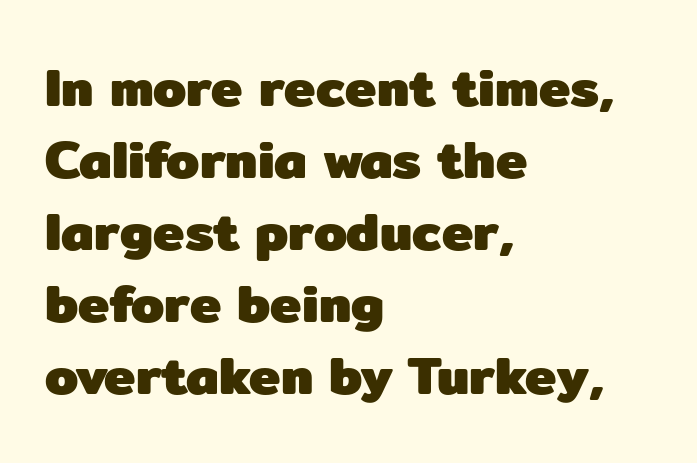
The vertical gap from one line to the next is medium. No italicization has been applied; the sample stays upright. The line texture is even and compact thanks to regular tracking. The compositor pushed each line to the left boundary. As a designer I'd log this as weight 700, bold. Typographically, this falls in the sans-serif category.
